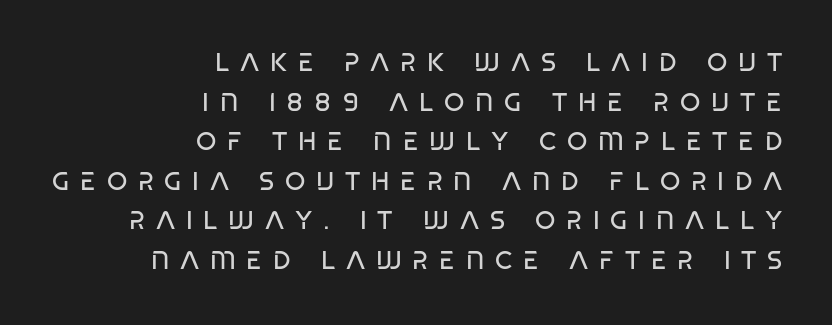
{"bold": "no", "underline": "no", "align": "right", "line_spacing": "normal", "line_spacing_ratio": 1.52, "letter_spacing": "wide", "letter_spacing_em": 0.41, "glyph_px": 26}
